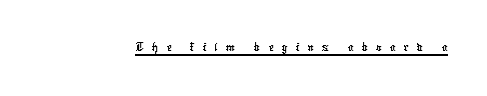
Q: Is the typeface a serif or a sans-serif typeface? A: Sans-serif.
Q: Is the text underlined? A: Yes.
Q: Is the spacing between letters normal or unusually wide? A: Unusually wide.
Q: Width (condensed, normal, or wide)? A: Condensed.
Q: Stroke contrast? A: Low.
Q: x-height? A: Medium.
Q: Monospaced? A: No.
